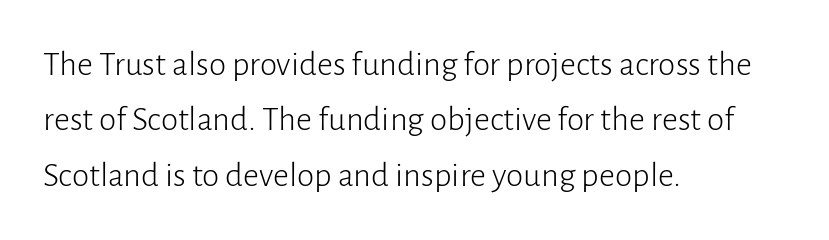
{"serif": "no", "italic": "no", "bold": "no", "weight": "light", "width": "normal", "stroke_contrast": "low", "x_height": "medium", "monospaced": "no", "underline": "no", "align": "left", "line_spacing": "normal", "line_spacing_ratio": 1.58, "letter_spacing": "normal", "letter_spacing_em": 0.0, "glyph_px": 35}
